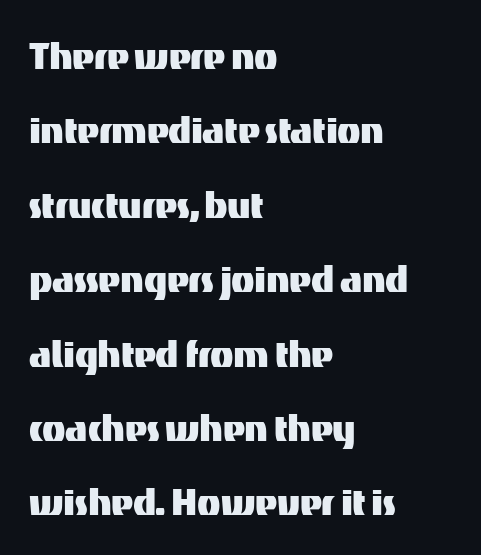
The letters stand straight up with perfectly vertical stems. Proportional: the letters do not fall into vertical columns. Descender tails drop into unmarked territory. Horizontal alignment here is leftward, the default for most running prose.
